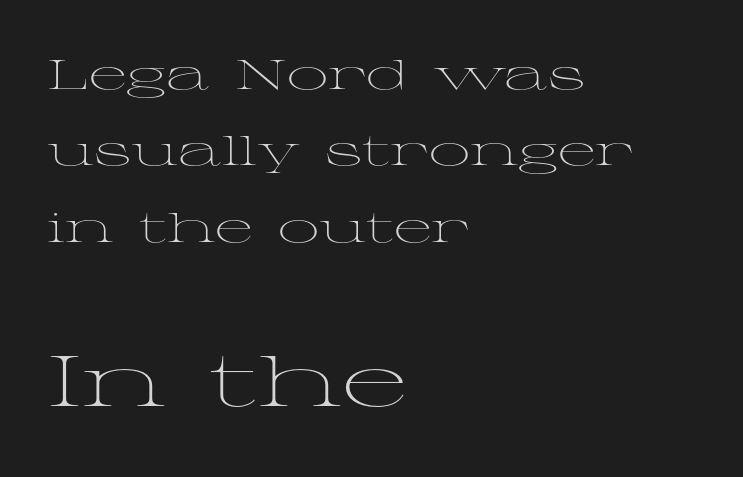
Q: Is the text bold? A: No.
Q: Is the text italic (slanted)? A: No, it is upright.
Q: Is the typeface a serif or a sans-serif typeface? A: Serif.
Q: Is the text underlined? A: No.
Q: How is the paragraph aligned? A: Left-aligned.
Q: Is the spacing between letters normal or unusually wide? A: Normal.
Q: Which block of text is set in a larger size, the first (top) or the second (bottom)? A: The second (bottom) one.
Q: Width (condensed, normal, or wide)? A: Wide.
Q: Stroke contrast? A: Medium.
Q: x-height? A: Medium.
Q: Monospaced? A: No.
